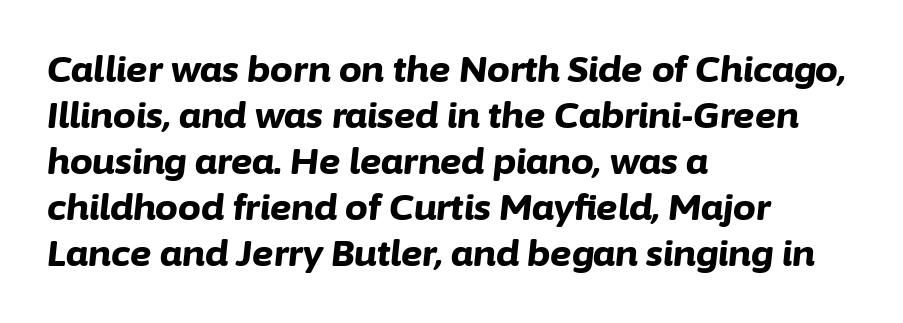
The image shows 36 px bold type, italic (leaning right); set left-aligned, normal line spacing (1.28x), normal letter spacing, not underlined; low stroke contrast and a medium x-height.
